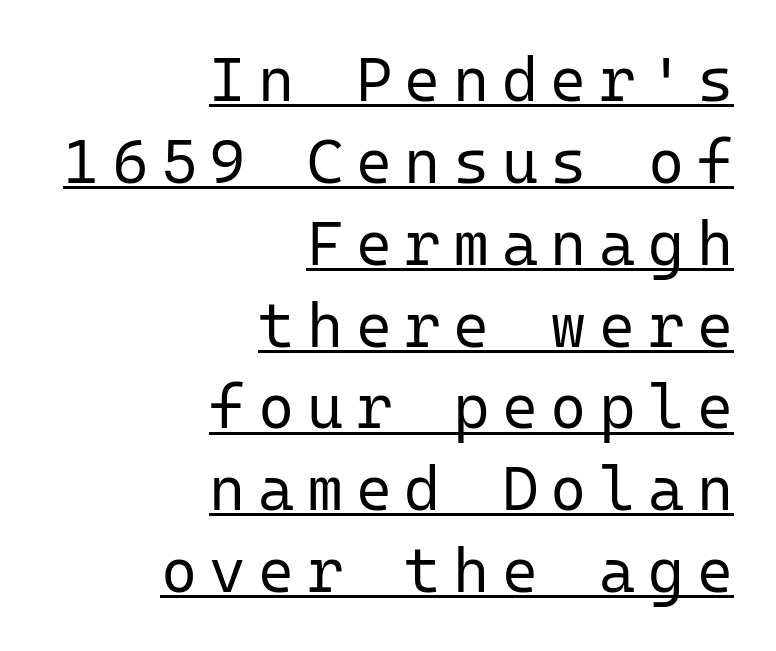
{"serif": "no", "italic": "no", "bold": "no", "weight": "regular", "width": "normal", "stroke_contrast": "low", "x_height": "medium", "monospaced": "yes", "underline": "yes", "align": "right", "line_spacing": "normal", "line_spacing_ratio": 1.32, "letter_spacing": "wide", "letter_spacing_em": 0.2, "glyph_px": 62}
